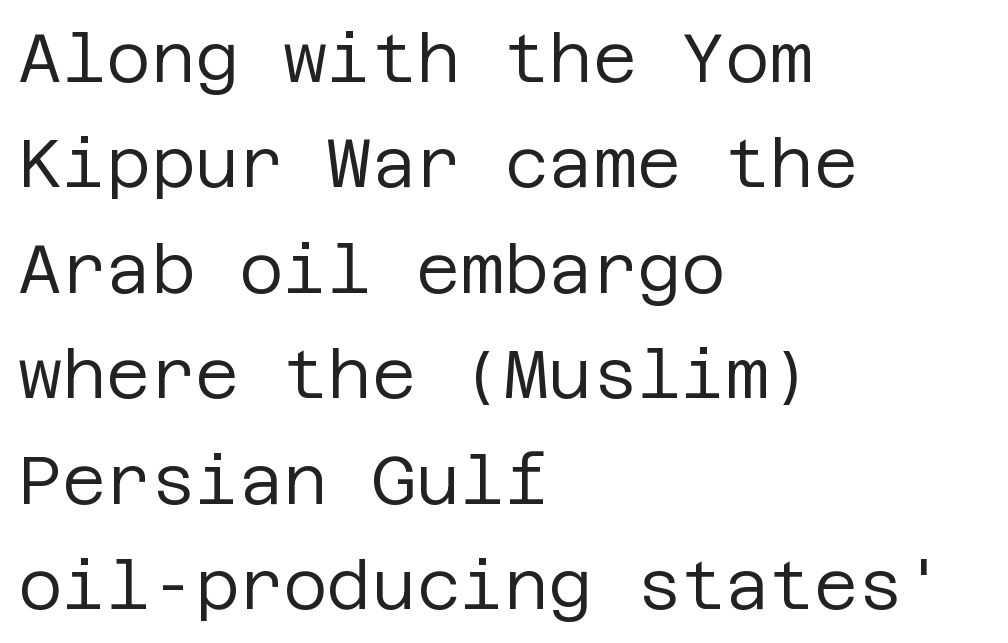
Q: Is the text bold? A: No.
Q: Is the text italic (slanted)? A: No, it is upright.
Q: Is the typeface a serif or a sans-serif typeface? A: Sans-serif.
Q: Is the text underlined? A: No.
Q: How is the paragraph aligned? A: Left-aligned.
Q: Is the spacing between letters normal or unusually wide? A: Normal.
Q: Is the spacing between lines tight, normal or loose? A: Normal.
Q: Width (condensed, normal, or wide)? A: Normal.
Q: Stroke contrast? A: Low.
Q: x-height? A: Large.
